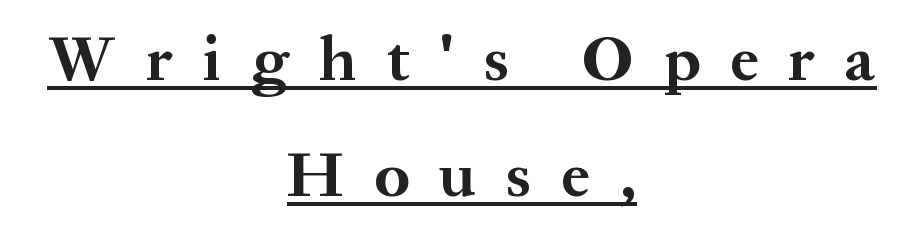
Q: Is the text bold? A: Yes.
Q: Is the text italic (slanted)? A: No, it is upright.
Q: Is the typeface a serif or a sans-serif typeface? A: Serif.
Q: Is the text underlined? A: Yes.
Q: How is the paragraph aligned? A: Centered.
Q: Is the spacing between letters normal or unusually wide? A: Unusually wide.
Q: Width (condensed, normal, or wide)? A: Normal.
Q: Stroke contrast? A: Medium.
Q: x-height? A: Medium.
Q: Monospaced? A: No.
